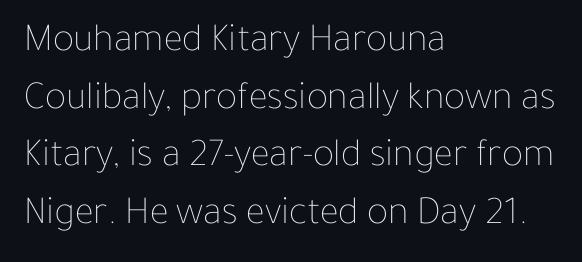
Bare-footed words on every line. You could not count columns in this text — the font is proportionally spaced. The line-height multiplier appears to be the usual default. Spacing between characters is what you'd get straight out of the box. Bold? No — there's no thickening of the strokes. Reading down the block, your eye returns to a fixed left position each line.
